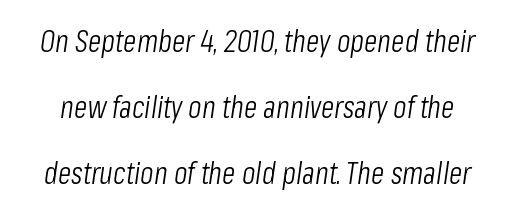
Q: Is the text bold? A: No.
Q: Is the text italic (slanted)? A: Yes, it leans right by about 8 degrees.
Q: Is the text underlined? A: No.
Q: Is the spacing between letters normal or unusually wide? A: Normal.
Q: Is the spacing between lines tight, normal or loose? A: Loose.
Q: Width (condensed, normal, or wide)? A: Condensed.
Q: Stroke contrast? A: Low.
Q: x-height? A: Medium.
Q: Monospaced? A: No.
